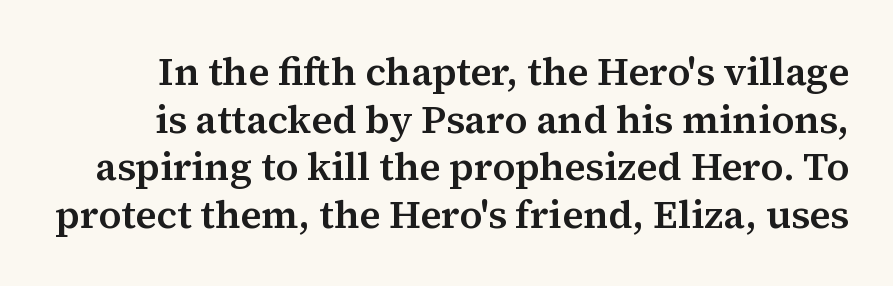
You can tell from the footed stems that serif type was used. The specimen reads as upright at a glance. Looks like regular typesetting: each glyph gets only the width it needs. The letterforms sit shoulder to shoulder at normal distance. No word sits above an underline.
